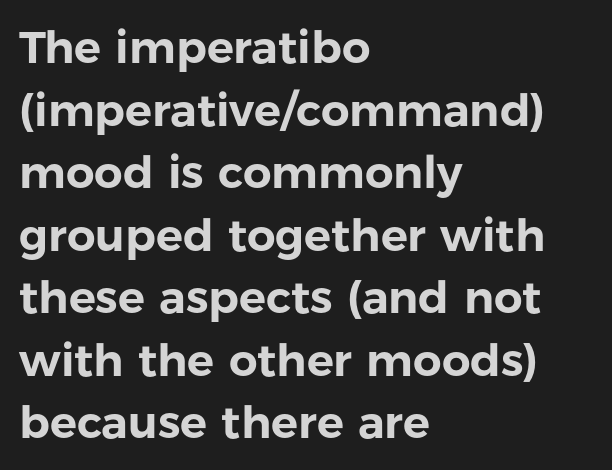
Q: Is the text italic (slanted)? A: No, it is upright.
Q: Is the typeface a serif or a sans-serif typeface? A: Sans-serif.
Q: Is the text underlined? A: No.
Q: How is the paragraph aligned? A: Left-aligned.
Q: Is the spacing between letters normal or unusually wide? A: Normal.
Q: Is the spacing between lines tight, normal or loose? A: Normal.
Q: Width (condensed, normal, or wide)? A: Normal.
Q: Stroke contrast? A: Low.
Q: x-height? A: Medium.
Q: Monospaced? A: No.
